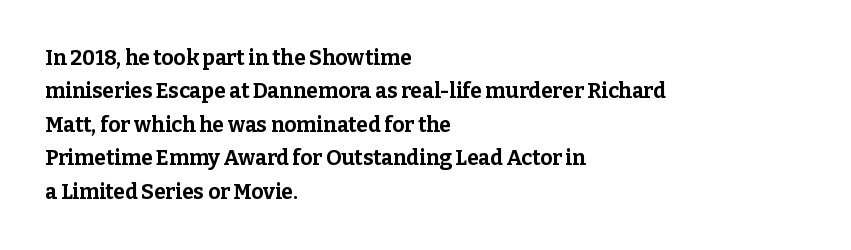
The image shows 21 px bold type, upright; set left-aligned, normal line spacing (1.59x), normal letter spacing, not underlined.
